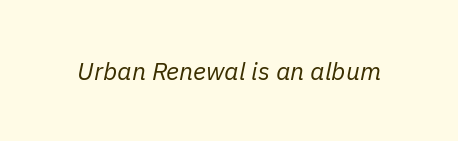
{"italic": "yes", "lean": "right", "slant_degrees": 11, "bold": "no", "underline": "no", "letter_spacing": "normal", "letter_spacing_em": 0.0, "glyph_px": 25}
